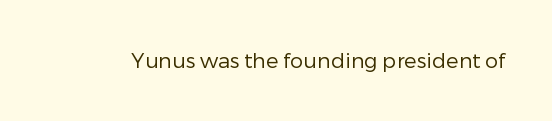
The passage shown is not underscored anywhere. The font's upright variant was chosen for this text. Stems here are at most as thick as an everyday book face. Observe the ordinary spacing: letters are neighbours, not strangers.
